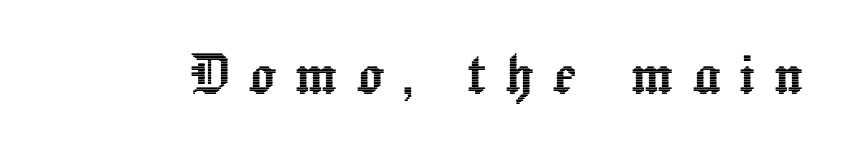
{"italic": "no", "width": "normal", "x_height": "medium", "monospaced": "no", "underline": "no", "letter_spacing": "wide", "letter_spacing_em": 0.26, "glyph_px": 70}
